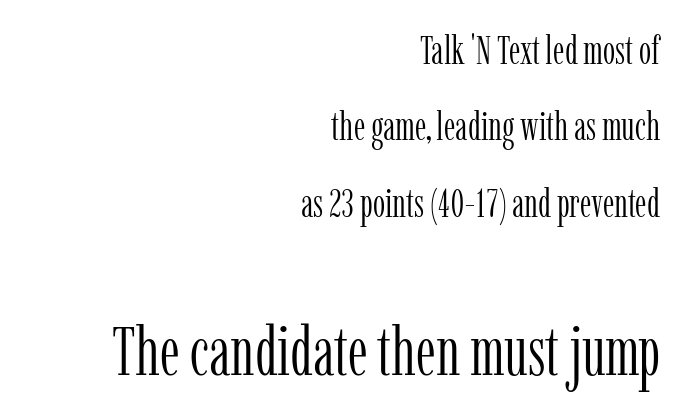
The image shows 68 px light, condensed serif type, upright; set right-aligned, loose line spacing (1.96x), normal letter spacing, not underlined; the second (bottom) block is 1.74x larger; low stroke contrast and a medium x-height.
